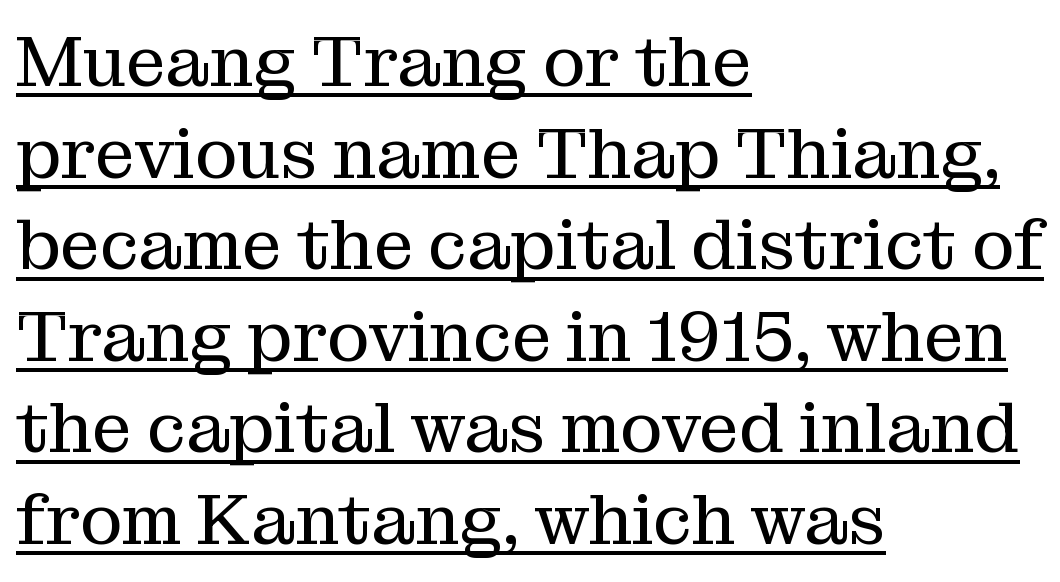
Q: Is the text bold? A: No.
Q: Is the text italic (slanted)? A: No, it is upright.
Q: Is the typeface a serif or a sans-serif typeface? A: Serif.
Q: Is the text underlined? A: Yes.
Q: How is the paragraph aligned? A: Left-aligned.
Q: Is the spacing between letters normal or unusually wide? A: Normal.
Q: Is the spacing between lines tight, normal or loose? A: Normal.
Q: Width (condensed, normal, or wide)? A: Normal.
Q: Stroke contrast? A: Medium.
Q: x-height? A: Medium.
Q: Monospaced? A: No.
